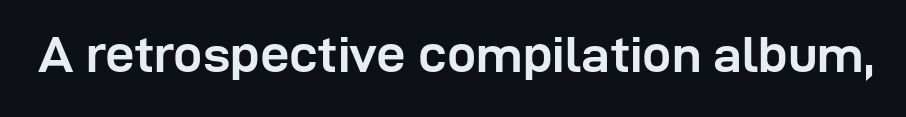
{"serif": "no", "italic": "no", "bold": "yes", "weight": "semibold", "width": "normal", "stroke_contrast": "low", "x_height": "medium", "monospaced": "no", "underline": "no", "letter_spacing": "normal", "letter_spacing_em": 0.0, "glyph_px": 52}
